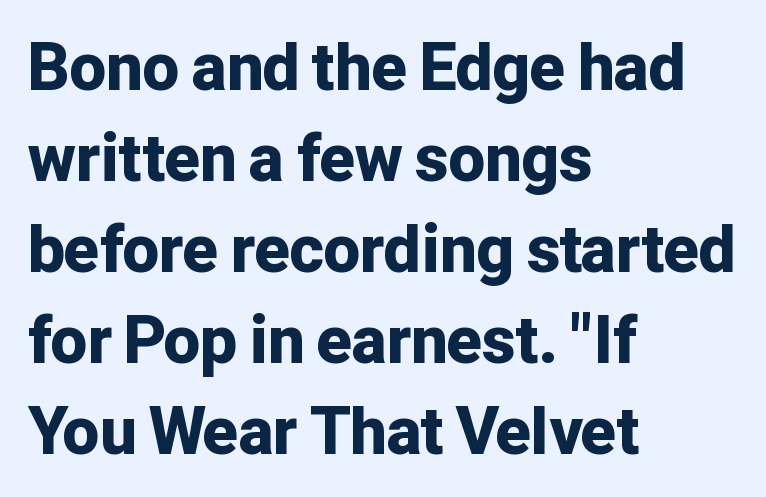
The image shows 65 px bold sans-serif type, upright; set left-aligned, normal line spacing (1.4x), normal letter spacing, not underlined; low stroke contrast and a medium x-height.
